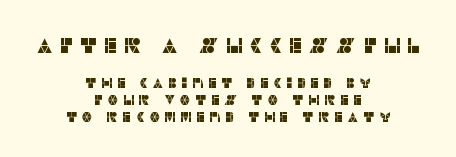
{"italic": "no", "underline": "no", "align": "center", "line_spacing_ratio": 1.2, "letter_spacing": "wide", "letter_spacing_em": 0.29, "larger_block": "first", "size_ratio": 1.5, "glyph_px": 21}
